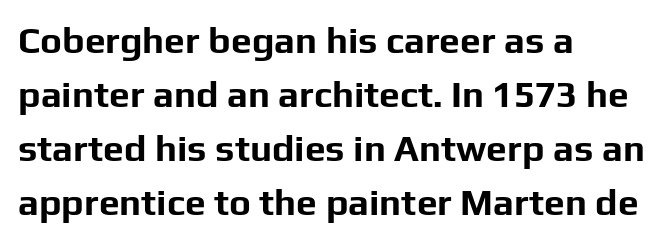
The image shows 37 px bold sans-serif type, upright; set left-aligned, normal line spacing (1.46x), normal letter spacing, not underlined; low stroke contrast and a medium x-height.
